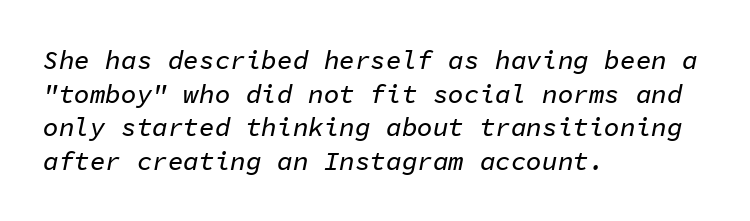
The image shows 26 px text type, italic (leaning right); set left-aligned, normal line spacing (1.29x), normal letter spacing, not underlined.
